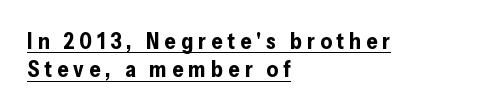
Q: Is the text bold? A: Yes.
Q: Is the text italic (slanted)? A: No, it is upright.
Q: Is the text underlined? A: Yes.
Q: How is the paragraph aligned? A: Left-aligned.
Q: Is the spacing between letters normal or unusually wide? A: Unusually wide.
Q: Is the spacing between lines tight, normal or loose? A: Normal.
